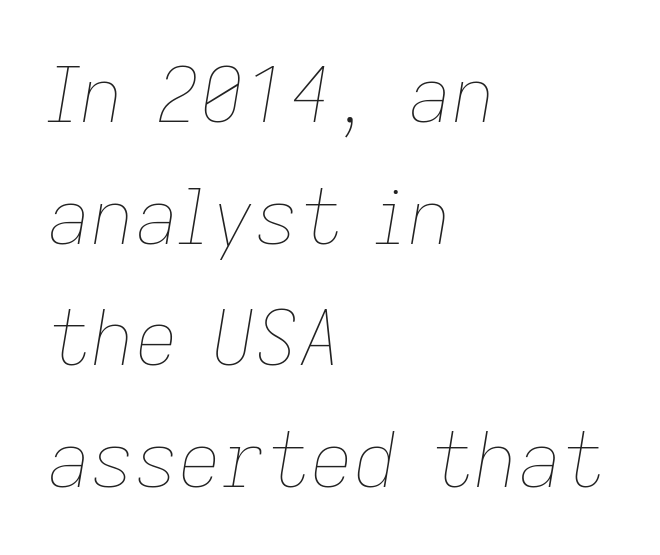
The image shows 76 px thin type, italic (leaning right); set left-aligned, normal line spacing (1.6x), normal letter spacing, not underlined; low stroke contrast and a medium x-height.
